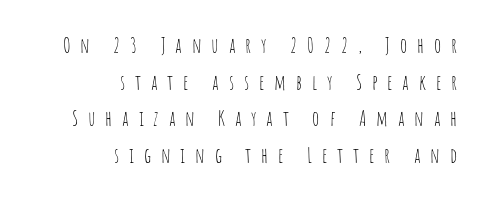
Q: Is the text bold? A: No.
Q: Is the text italic (slanted)? A: No, it is upright.
Q: Is the text underlined? A: No.
Q: How is the paragraph aligned? A: Right-aligned.
Q: Is the spacing between letters normal or unusually wide? A: Unusually wide.
